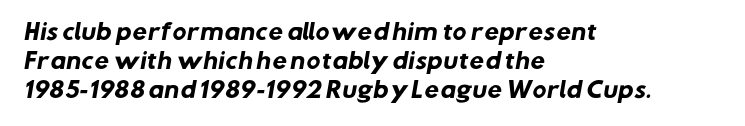
{"bold": "yes", "underline": "no", "align": "left", "line_spacing": "normal", "line_spacing_ratio": 1.37, "letter_spacing": "normal", "letter_spacing_em": 0.0, "glyph_px": 21}
